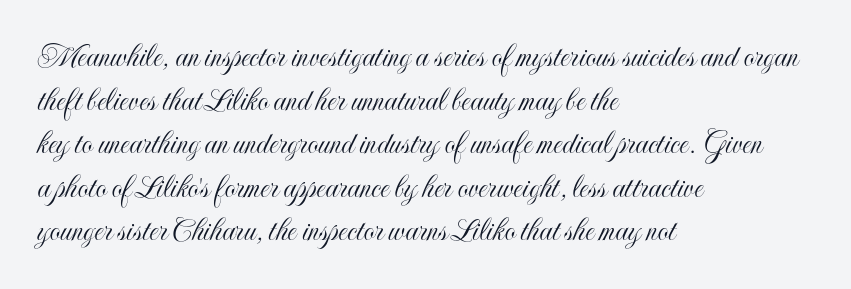
Q: Is the text italic (slanted)? A: Yes.
Q: Is the text underlined? A: No.
Q: How is the paragraph aligned? A: Left-aligned.
Q: Is the spacing between letters normal or unusually wide? A: Normal.
Q: Is the spacing between lines tight, normal or loose? A: Normal.
Q: Width (condensed, normal, or wide)? A: Condensed.
Q: x-height? A: Small.
Q: Monospaced? A: No.
